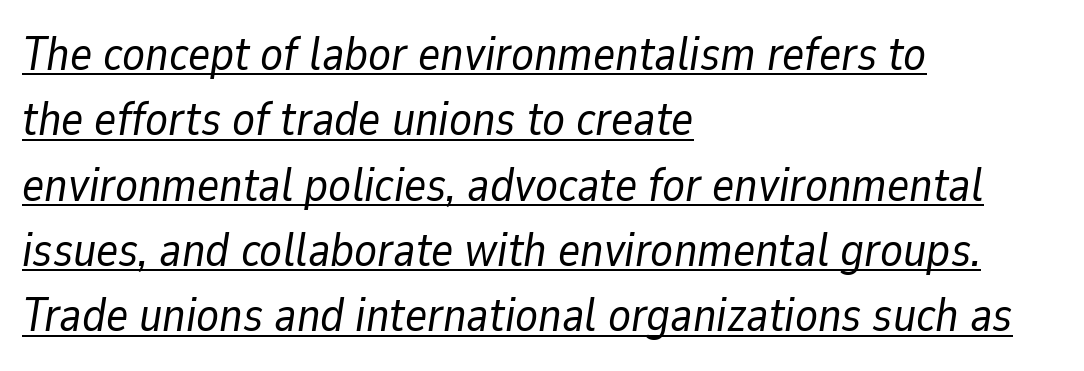
Q: Is the text bold? A: No.
Q: Is the text italic (slanted)? A: Yes, it leans right by about 9 degrees.
Q: Is the text underlined? A: Yes.
Q: How is the paragraph aligned? A: Left-aligned.
Q: Is the spacing between letters normal or unusually wide? A: Normal.
Q: Is the spacing between lines tight, normal or loose? A: Normal.
Q: Width (condensed, normal, or wide)? A: Normal.
Q: Stroke contrast? A: Low.
Q: x-height? A: Medium.
Q: Monospaced? A: No.
